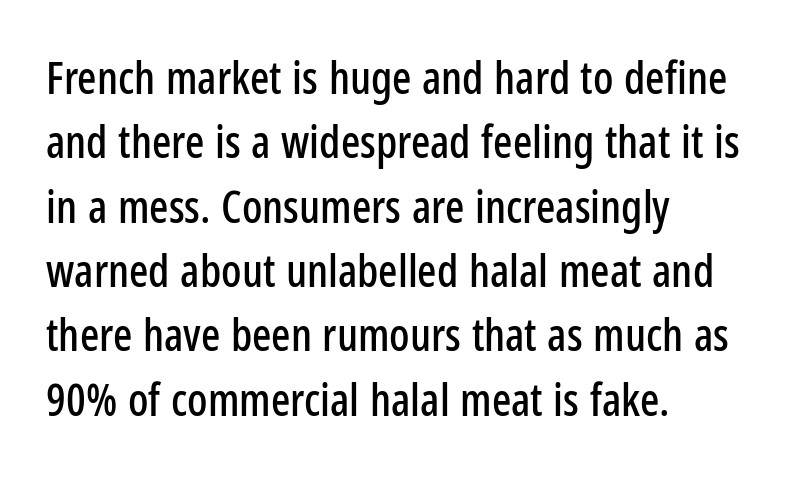
Q: Is the text italic (slanted)? A: No, it is upright.
Q: Is the typeface a serif or a sans-serif typeface? A: Sans-serif.
Q: Is the text underlined? A: No.
Q: How is the paragraph aligned? A: Left-aligned.
Q: Is the spacing between letters normal or unusually wide? A: Normal.
Q: Is the spacing between lines tight, normal or loose? A: Normal.
Q: Width (condensed, normal, or wide)? A: Condensed.
Q: Stroke contrast? A: Low.
Q: x-height? A: Medium.
Q: Monospaced? A: No.
